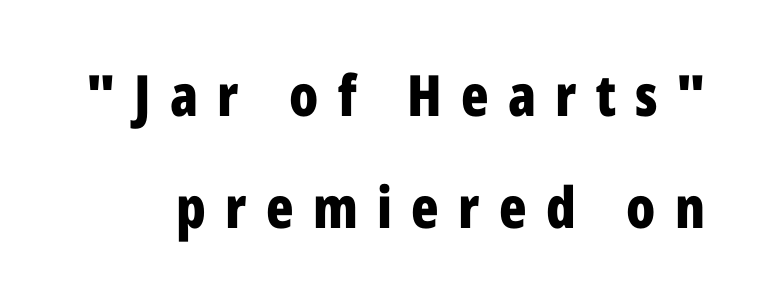
These lines are composed in type without serifs. Varying glyph widths throughout — classic text-font behaviour. Any mark beneath the type? The region is blank. You could only call the tracking loose — the letters float apart. The space between consecutive lines is lavish.
